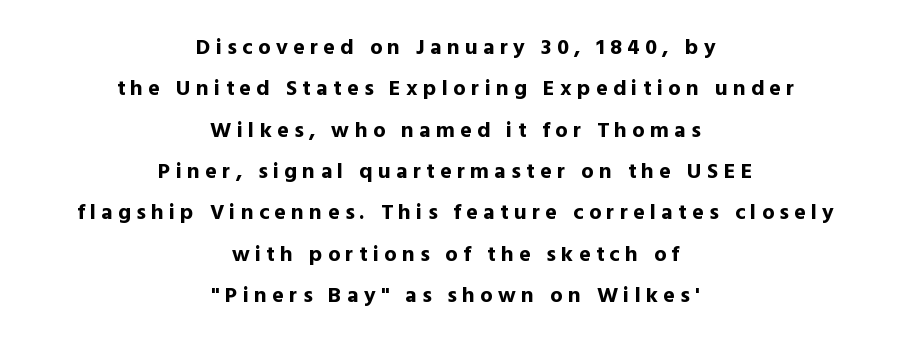
{"italic": "no", "bold": "yes", "underline": "no", "align": "center", "line_spacing_ratio": 1.88, "letter_spacing": "wide", "letter_spacing_em": 0.24, "glyph_px": 22}
